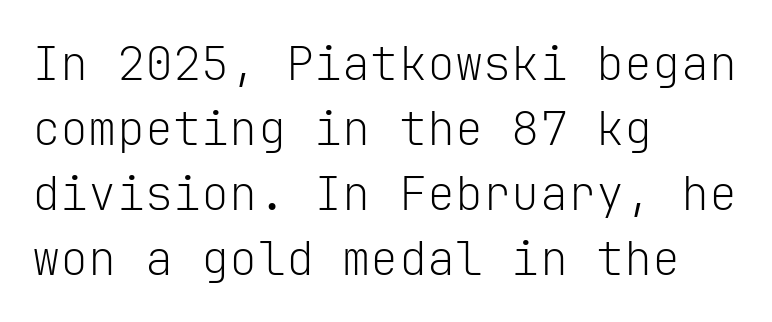
Serif or sans? Sans — the stroke terminals are bare. Is the letter spacing exaggerated? No — it looks like the ordinary default. The letters look calm and open, with moderate or lighter stems. The rows are spaced the way most documents space them. Check under the words: just untouched page. The face used here is monospaced, like something from a code editor.
